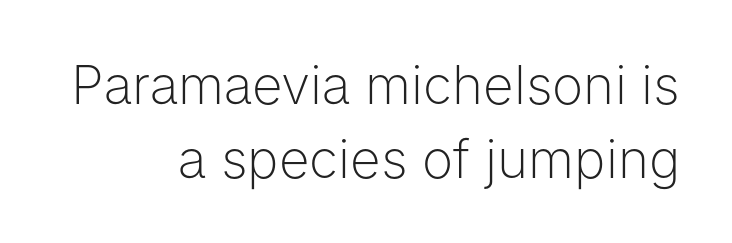
Italic? Not at all — the glyphs are vertical. This sample uses plain, unmodified letter spacing. Stems here are at most as thick as an everyday book face. The strip under each line holds only bare page.
